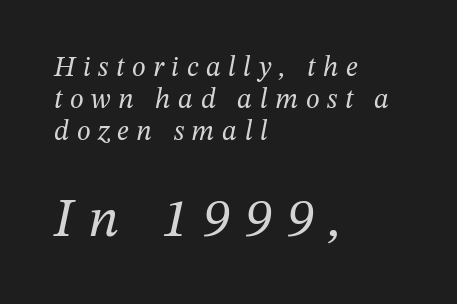
Unmarked baselines from the first word to the last. The weight tops out at a normal text grade. Look at the glyph heights: the lower group is clearly the bigger setting. The font family rendered here belongs to the serif group.
